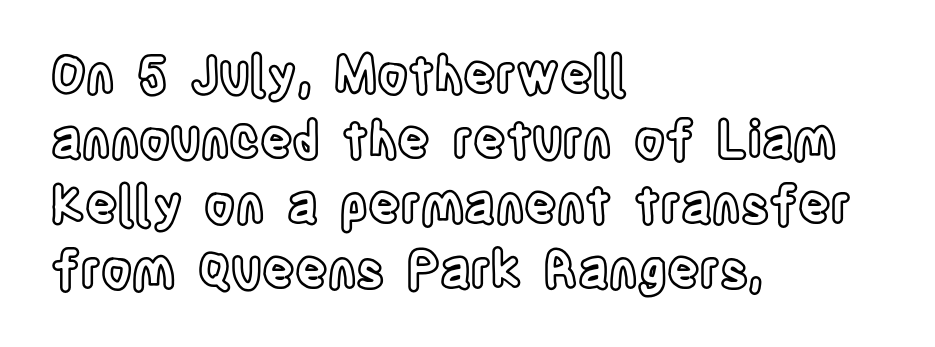
Q: Is the text italic (slanted)? A: No, it is upright.
Q: Is the text underlined? A: No.
Q: How is the paragraph aligned? A: Left-aligned.
Q: Is the spacing between letters normal or unusually wide? A: Normal.
Q: Is the spacing between lines tight, normal or loose? A: Normal.
Q: Width (condensed, normal, or wide)? A: Condensed.
Q: x-height? A: Large.
Q: Monospaced? A: No.
